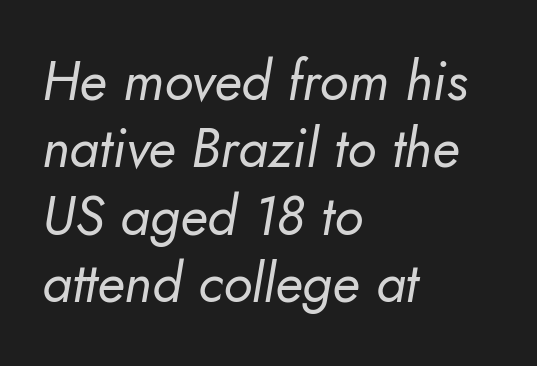
These glyphs show unthickened strokes, regular width or finer. The compositor pushed each line to the left boundary. Clear beneath every line of the passage. The letterforms sit shoulder to shoulder at normal distance. Nothing sits at the stroke ends, so this counts as sans-serif.
